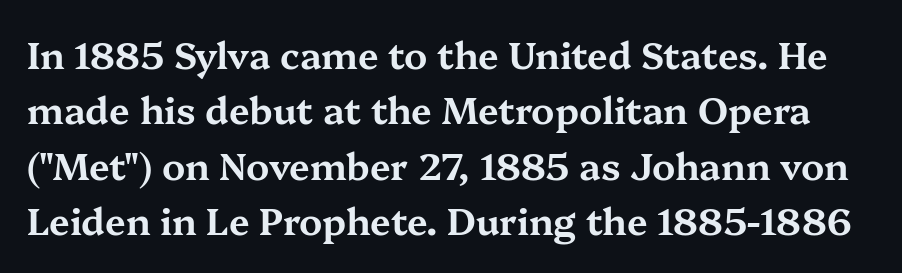
{"serif": "yes", "italic": "no", "width": "wide", "stroke_contrast": "medium", "x_height": "medium", "monospaced": "no", "underline": "no", "line_spacing": "normal", "line_spacing_ratio": 1.5, "letter_spacing": "normal", "letter_spacing_em": 0.0, "glyph_px": 37}
